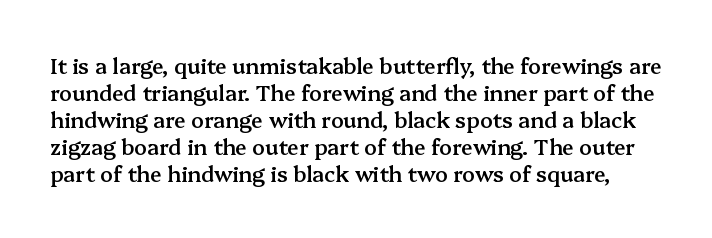
The image shows 21 px text type, upright; set normal line spacing (1.28x), normal letter spacing, not underlined.
